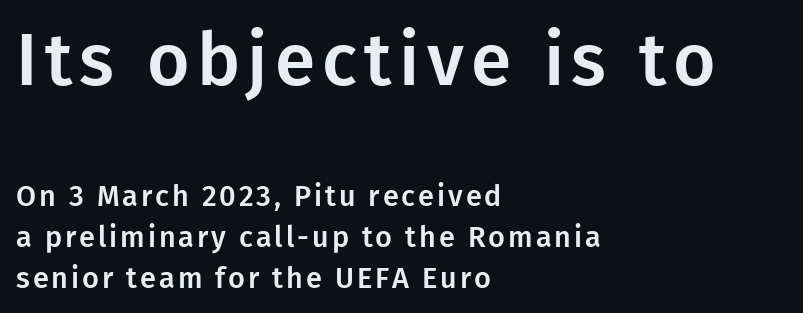
Stroke terminals: plain, sans-serif. The strip under each line holds only bare page. Character widths vary here, with narrow letters taking less room than wide ones. Here the first block reads like a headline and the second like body copy. You can tell it's not italic because the verticals are truly vertical.
